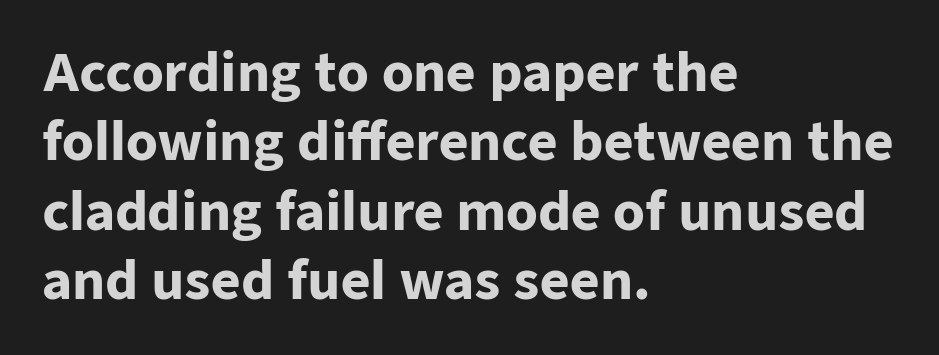
Q: Is the text bold? A: Yes.
Q: Is the text italic (slanted)? A: No, it is upright.
Q: Is the typeface a serif or a sans-serif typeface? A: Sans-serif.
Q: Is the text underlined? A: No.
Q: How is the paragraph aligned? A: Left-aligned.
Q: Is the spacing between letters normal or unusually wide? A: Normal.
Q: Is the spacing between lines tight, normal or loose? A: Normal.
Q: Width (condensed, normal, or wide)? A: Normal.
Q: Stroke contrast? A: Low.
Q: x-height? A: Medium.
Q: Monospaced? A: No.
